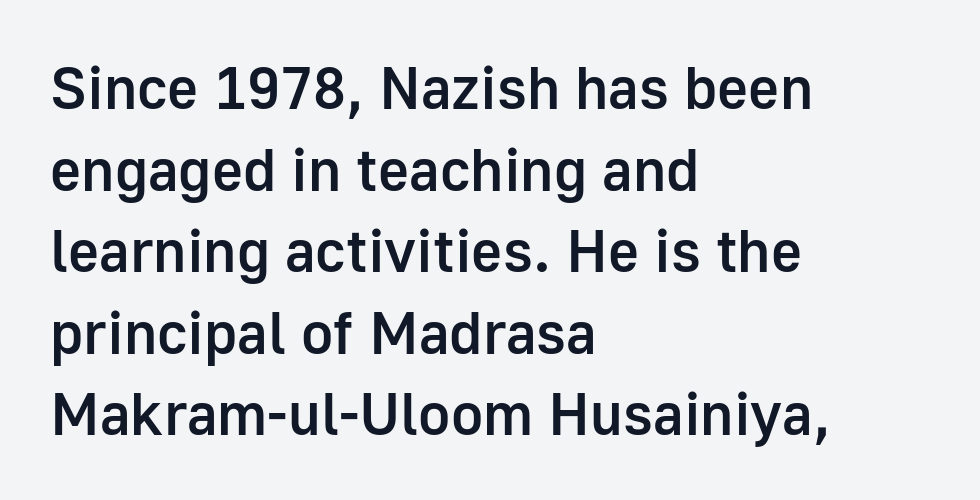
{"serif": "no", "italic": "no", "bold": "semi", "weight": "semibold", "width": "normal", "stroke_contrast": "low", "x_height": "medium", "monospaced": "no", "underline": "no", "align": "left", "line_spacing": "normal", "line_spacing_ratio": 1.36, "letter_spacing": "normal", "letter_spacing_em": 0.0, "glyph_px": 60}
